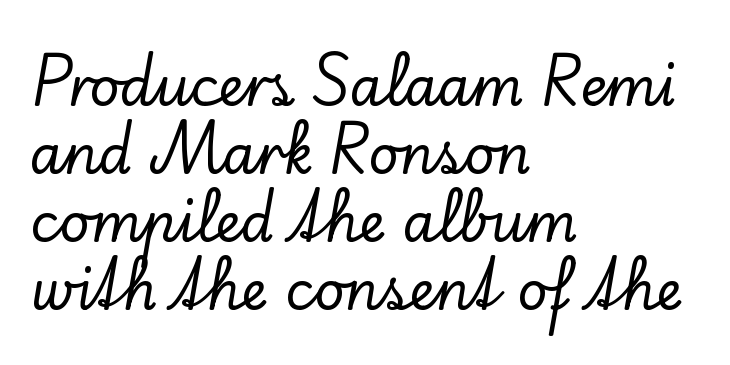
{"serif": "yes", "width": "normal", "stroke_contrast": "low", "x_height": "small", "monospaced": "no", "underline": "no", "align": "left", "line_spacing": "normal", "line_spacing_ratio": 1.28, "letter_spacing": "normal", "letter_spacing_em": 0.0, "glyph_px": 53}
